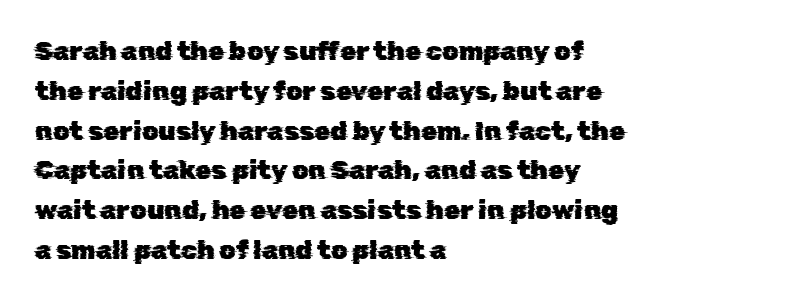
Q: Is the text underlined? A: No.
Q: How is the paragraph aligned? A: Left-aligned.
Q: Is the spacing between letters normal or unusually wide? A: Normal.
Q: Is the spacing between lines tight, normal or loose? A: Normal.
